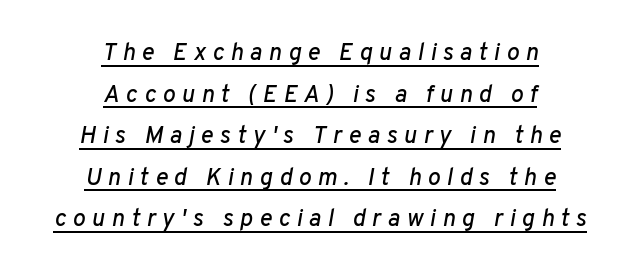
{"italic": "yes", "lean": "right", "slant_degrees": 10, "underline": "yes", "align": "center", "line_spacing_ratio": 1.73, "letter_spacing": "wide", "letter_spacing_em": 0.27, "glyph_px": 24}
